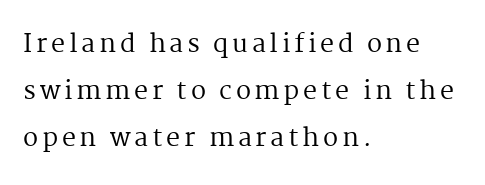
The specimen omits any rule beneath the text block's lines. Nope, not italic — everything's standing straight. Bold? No — there's no thickening of the strokes. Casual observation: everything's shoved over to the left.
